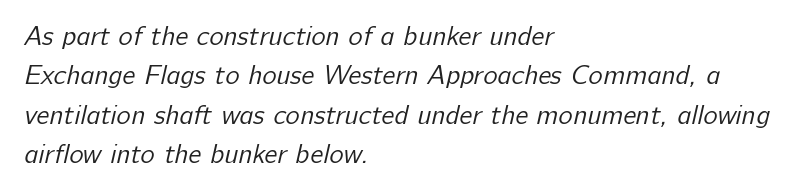
The image shows 27 px text type; set left-aligned, normal line spacing (1.46x), normal letter spacing, not underlined.
